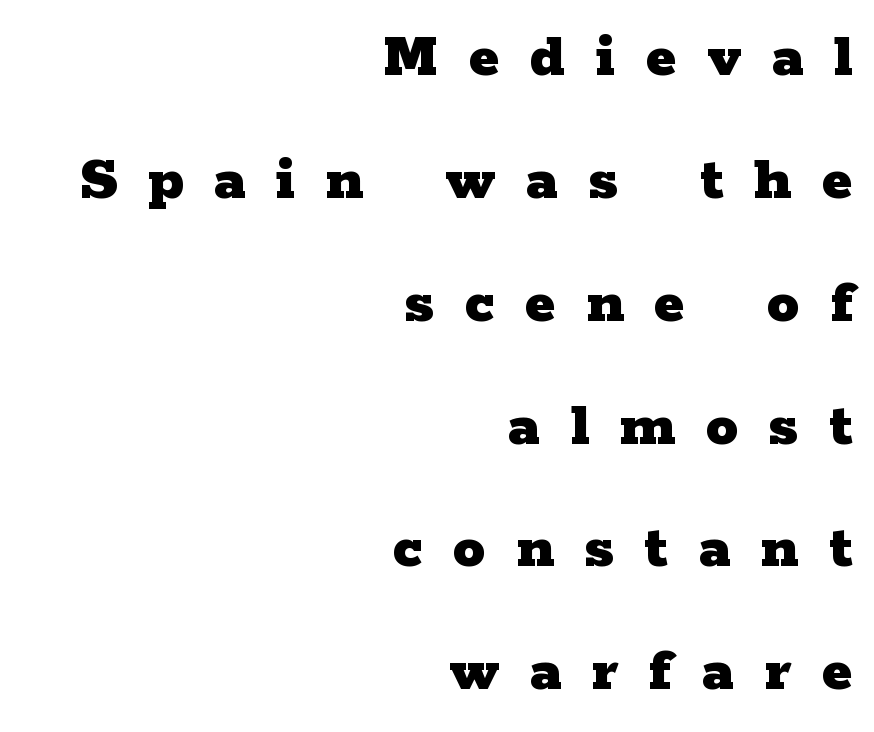
The lettering holds an erect, upright posture throughout. Caption: multi-line text, flush right, ragged left. The space beneath each line is pristine and unruled. Letterform terminals end in serifs throughout the passage.
